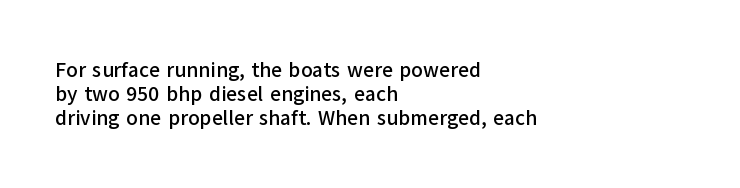
The image shows 21 px text type, upright; set left-aligned, tight line spacing (1.14x), normal letter spacing, not underlined.
